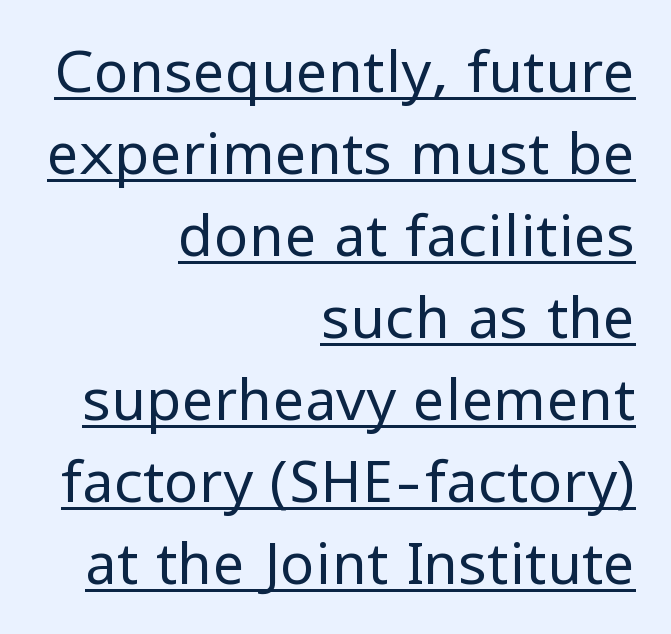
Spacing verdict: proportional, widths tailored to each character. The face used here appears with an underline applied. Tall strokes in this sample are plumb rather than angled. Line ends are locked; line starts wander. Quick note: interline space is typical. Is the type heavy? It reads as light-to-regular instead.
